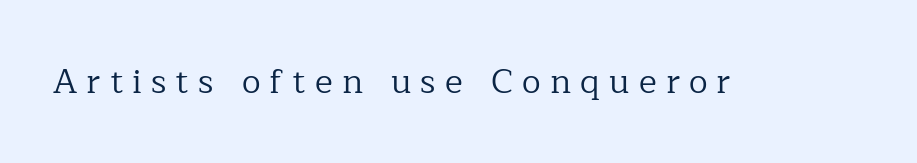
The zone under the glyphs is completely vacant. In terms of letterspacing, this is a distinctly airy, spread setting. Serifs: yes, visible at the terminals of the letterforms. You could not count columns in this text — the font is proportionally spaced. No italicization has been applied; the sample stays upright.
